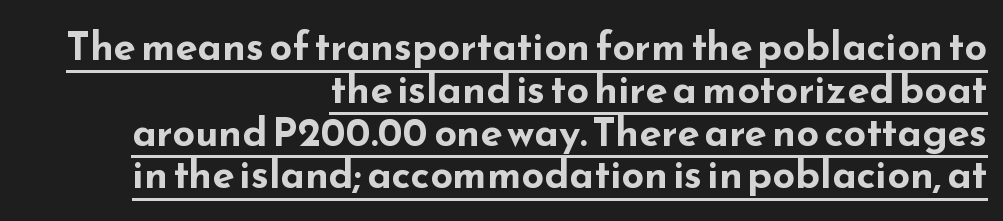
Q: Is the text bold? A: Yes.
Q: Is the text italic (slanted)? A: No, it is upright.
Q: Is the typeface a serif or a sans-serif typeface? A: Sans-serif.
Q: Is the text underlined? A: Yes.
Q: How is the paragraph aligned? A: Right-aligned.
Q: Is the spacing between letters normal or unusually wide? A: Normal.
Q: Is the spacing between lines tight, normal or loose? A: Tight.
Q: Width (condensed, normal, or wide)? A: Wide.
Q: Stroke contrast? A: Low.
Q: x-height? A: Small.
Q: Monospaced? A: No.
